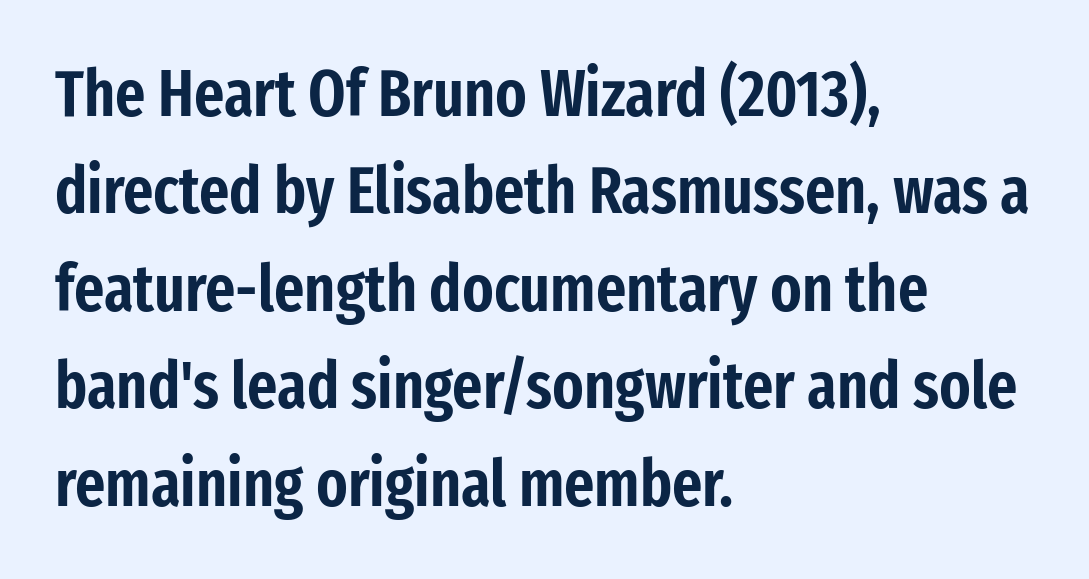
The image shows 65 px condensed sans-serif type, upright; set left-aligned, normal line spacing (1.5x), normal letter spacing, not underlined; low stroke contrast and a medium x-height.
